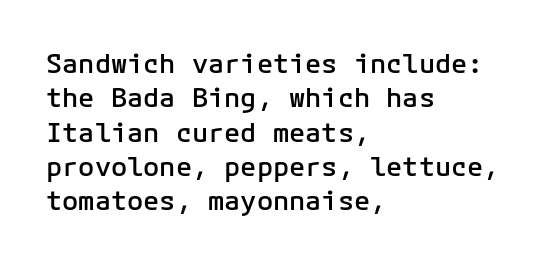
Left-aligned paragraph, ragged on the right. Nope, not italic — everything's standing straight. Strokes here are thickened, but only to semibold level. The leading is moderate, giving the passage an even texture.
